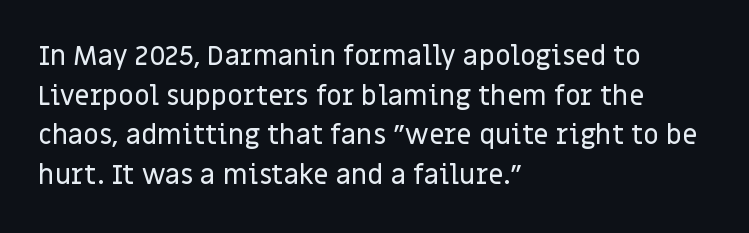
Reading down the column, the eye jumps a familiar distance to each next line. The gaps between neighbouring characters are ordinary and unremarkable. Every character sits straight up, as roman type does. These lines stack with their left ends in a neat column. Bare-footed words on every line.
